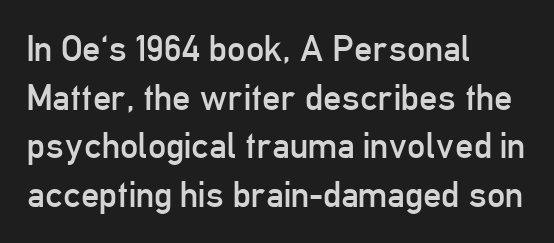
The font family rendered here belongs to the sans-serif group. When letters stand straight like this, we call the style roman or upright. There is no visible air inserted between adjacent glyphs. Compared with typical paragraphs, the rows here are spaced about the same. Letters rest on an invisible, unmarked baseline. Think standard paragraph weight, or any step lighter than that.
